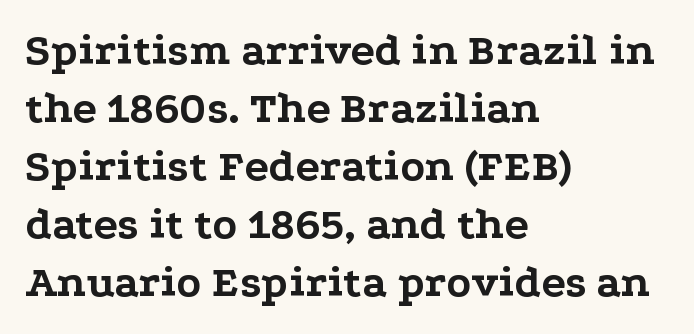
{"serif": "yes", "italic": "no", "bold": "yes", "weight": "bold", "width": "wide", "stroke_contrast": "low", "x_height": "medium", "monospaced": "no", "underline": "no", "align": "left", "line_spacing": "normal", "line_spacing_ratio": 1.29, "letter_spacing": "normal", "letter_spacing_em": 0.0, "glyph_px": 45}
